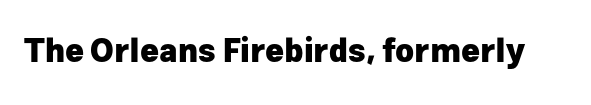
The image shows 32 px heavy sans-serif type, upright; set normal letter spacing, not underlined; low stroke contrast and a medium x-height.
